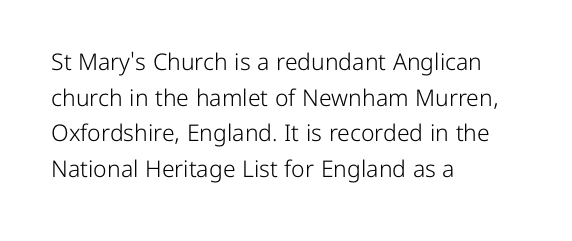
{"italic": "no", "bold": "no", "underline": "no", "align": "left", "line_spacing": "normal", "line_spacing_ratio": 1.55, "letter_spacing": "normal", "letter_spacing_em": 0.0, "glyph_px": 23}
